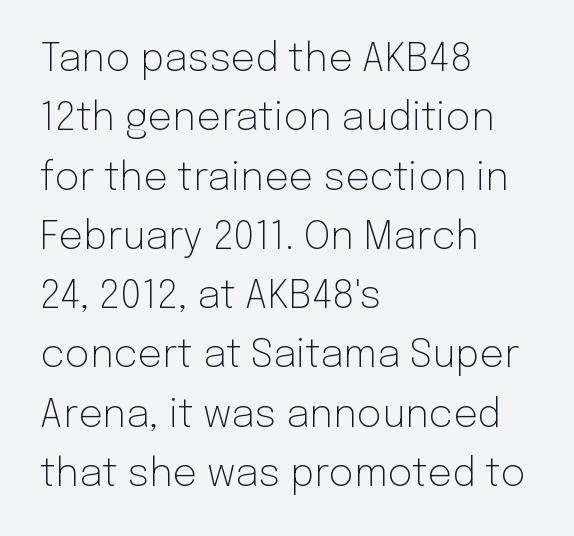
{"serif": "no", "italic": "no", "bold": "no", "weight": "light", "width": "normal", "stroke_contrast": "low", "x_height": "medium", "monospaced": "no", "underline": "no", "align": "left", "line_spacing": "normal", "line_spacing_ratio": 1.52, "letter_spacing": "normal", "letter_spacing_em": 0.0, "glyph_px": 39}
